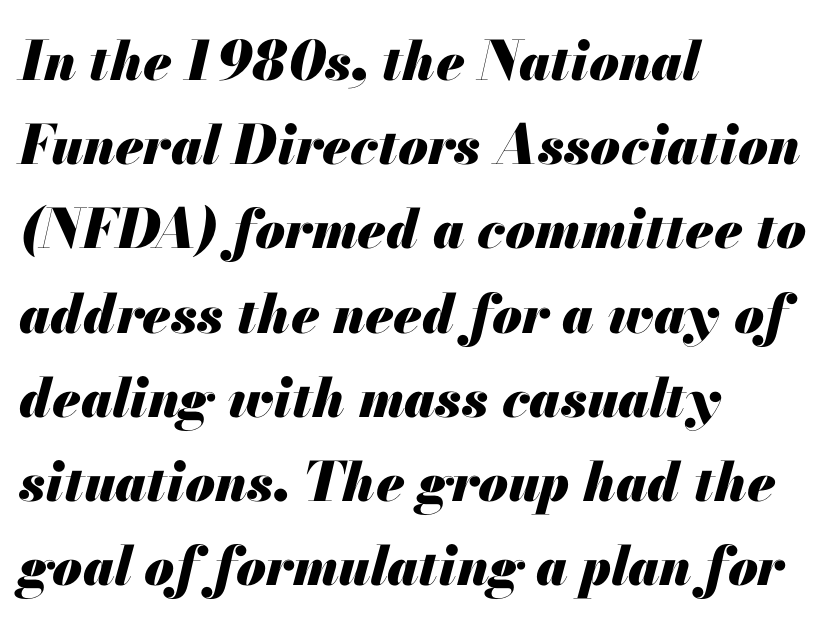
{"italic": "yes", "lean": "right", "slant_degrees": 13, "bold": "yes", "weight": "heavy", "width": "normal", "stroke_contrast": "medium", "x_height": "small", "monospaced": "no", "underline": "no", "align": "left", "line_spacing": "normal", "line_spacing_ratio": 1.56, "letter_spacing": "normal", "letter_spacing_em": 0.0, "glyph_px": 54}
